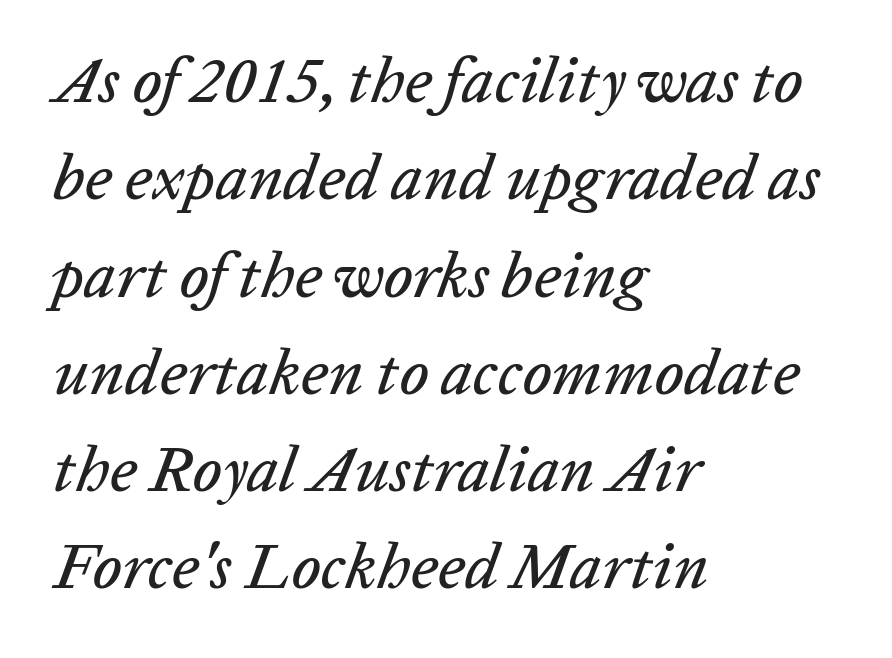
Q: Is the text italic (slanted)? A: Yes, it leans right by about 20 degrees.
Q: Is the text underlined? A: No.
Q: How is the paragraph aligned? A: Left-aligned.
Q: Is the spacing between letters normal or unusually wide? A: Normal.
Q: Is the spacing between lines tight, normal or loose? A: Normal.
Q: Width (condensed, normal, or wide)? A: Normal.
Q: Stroke contrast? A: Low.
Q: x-height? A: Medium.
Q: Monospaced? A: No.
